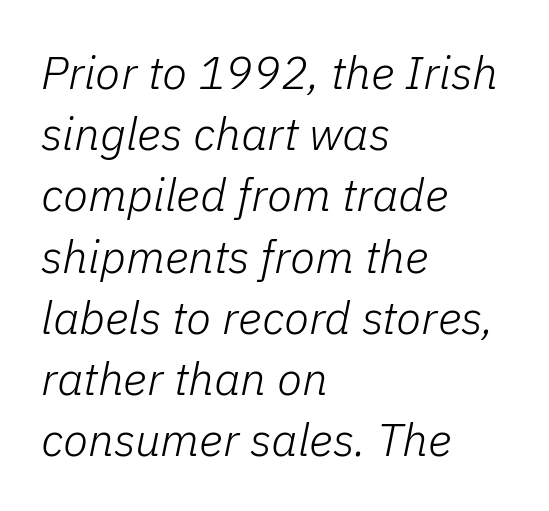
Q: Is the text bold? A: No.
Q: Is the text italic (slanted)? A: Yes, it leans right by about 11 degrees.
Q: Is the text underlined? A: No.
Q: How is the paragraph aligned? A: Left-aligned.
Q: Is the spacing between letters normal or unusually wide? A: Normal.
Q: Is the spacing between lines tight, normal or loose? A: Normal.
Q: Width (condensed, normal, or wide)? A: Normal.
Q: Stroke contrast? A: Low.
Q: x-height? A: Medium.
Q: Monospaced? A: No.
